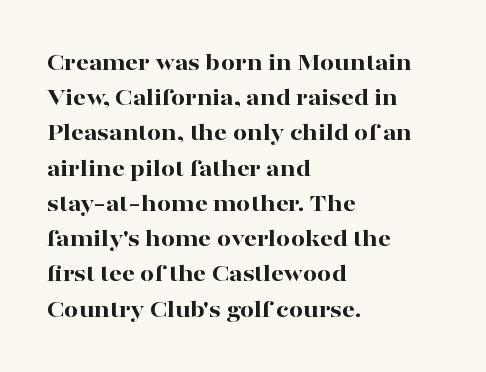
The image shows 25 px bold type, upright; set left-aligned, normal line spacing (1.41x), normal letter spacing, not underlined.
